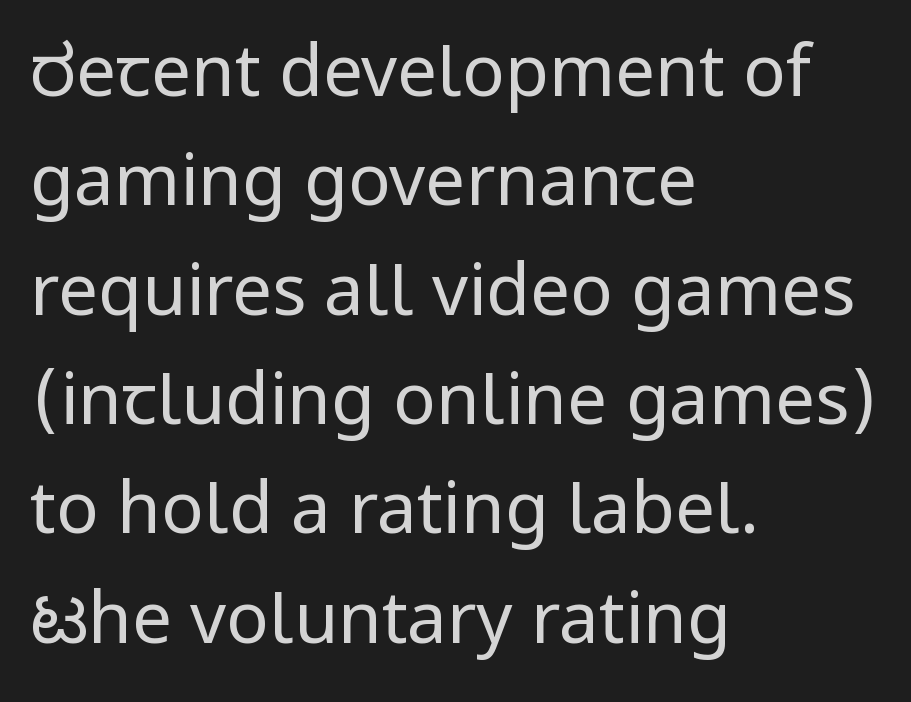
Regarding serifs, this sample does without them. The rendering keeps characters at their native spacing. Note the varied advance widths — an 'i' is clearly narrower than an 'm'. The paragraph has a hard left edge and a soft right edge. The face looks like a standard text weight, possibly lighter.
